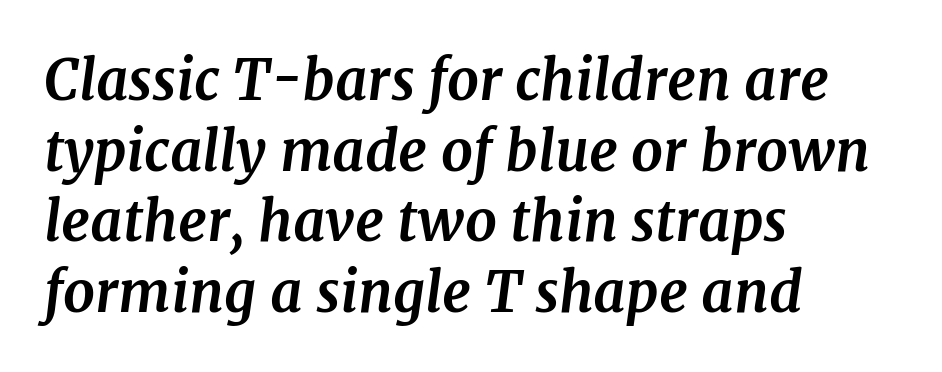
{"serif": "yes", "italic": "yes", "lean": "right", "slant_degrees": 7, "bold": "yes", "weight": "bold", "width": "normal", "stroke_contrast": "medium", "x_height": "medium", "monospaced": "no", "underline": "no", "align": "left", "line_spacing": "normal", "line_spacing_ratio": 1.26, "letter_spacing": "normal", "letter_spacing_em": 0.0, "glyph_px": 56}
